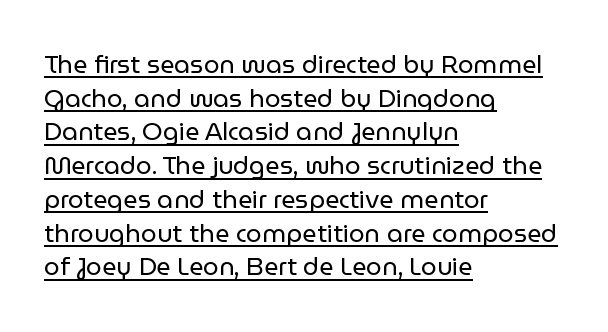
Q: Is the text bold? A: No.
Q: Is the text italic (slanted)? A: No, it is upright.
Q: Is the text underlined? A: Yes.
Q: How is the paragraph aligned? A: Left-aligned.
Q: Is the spacing between letters normal or unusually wide? A: Normal.
Q: Is the spacing between lines tight, normal or loose? A: Normal.
